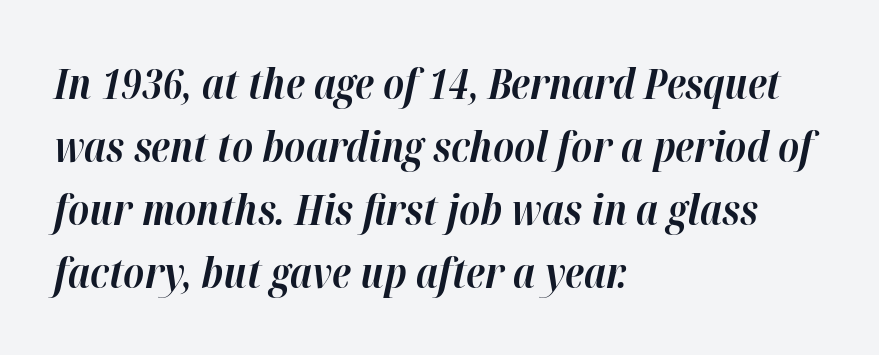
Q: Is the text bold? A: Yes.
Q: Is the text italic (slanted)? A: Yes, it leans right by about 12 degrees.
Q: Is the text underlined? A: No.
Q: How is the paragraph aligned? A: Left-aligned.
Q: Is the spacing between letters normal or unusually wide? A: Normal.
Q: Is the spacing between lines tight, normal or loose? A: Normal.
Q: Width (condensed, normal, or wide)? A: Normal.
Q: Stroke contrast? A: High.
Q: x-height? A: Medium.
Q: Monospaced? A: No.
